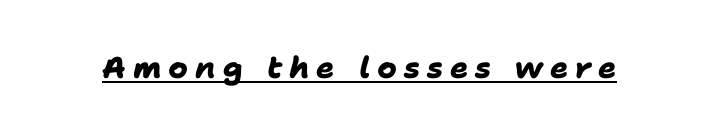
In terms of letterform style, serifs are entirely absent. Character widths vary here, with narrow letters taking less room than wide ones. The sample's only ornament is a line tracing under the words. Look at the stroke-to-counter ratio: heavy, a bold. A typesetter would call this heavily tracked-out type.
